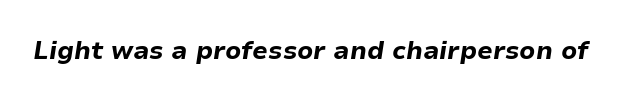
Letters rest on an invisible, unmarked baseline. Italic? Definitely — the glyphs are oblique. Thick stems and heavy bowls — unmistakably bold. Honestly, the letter spacing is just normal — you wouldn't notice it.
